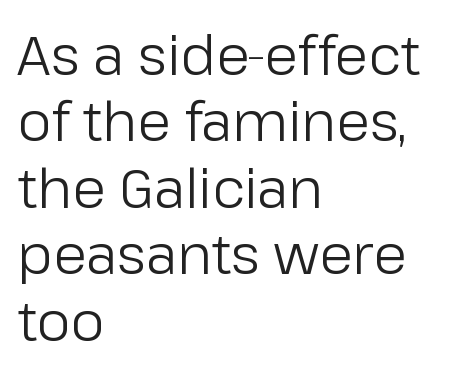
{"serif": "no", "italic": "no", "bold": "no", "weight": "regular", "width": "normal", "stroke_contrast": "low", "x_height": "medium", "monospaced": "no", "underline": "no", "align": "left", "line_spacing_ratio": 1.23, "letter_spacing": "normal", "letter_spacing_em": 0.0, "glyph_px": 54}
